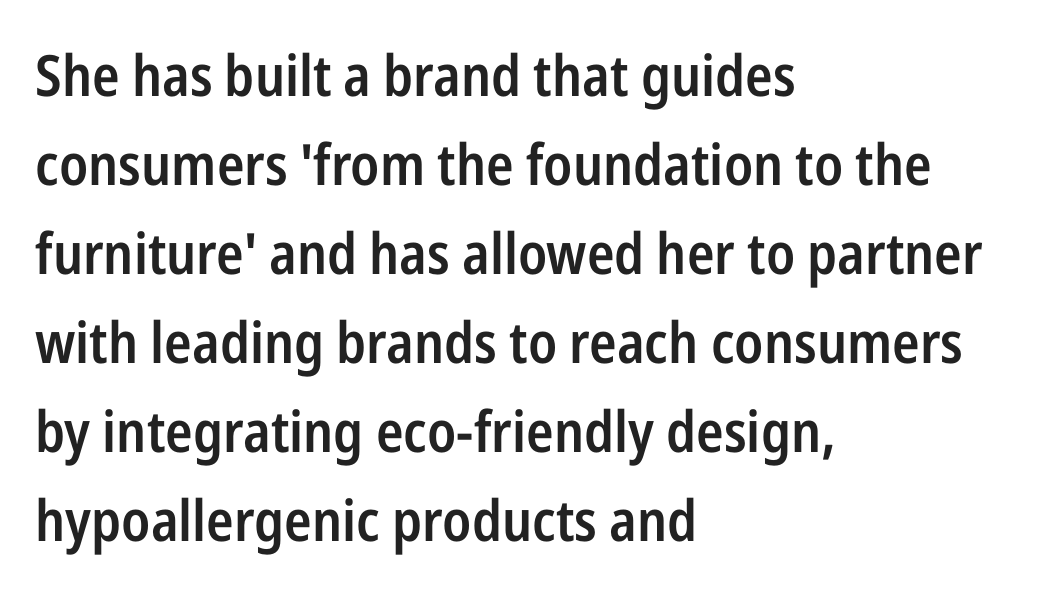
A typesetter would call this zero additional tracking. Alignment: flush left. Honestly, the row spacing looks completely unremarkable. This is the regular roman posture of the typeface. Unlike a traditional serif, this face leaves its strokes unadorned.
